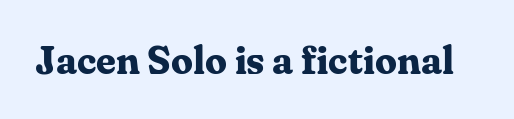
The image shows 39 px bold serif type, upright; set normal letter spacing, not underlined; medium stroke contrast and a medium x-height.
